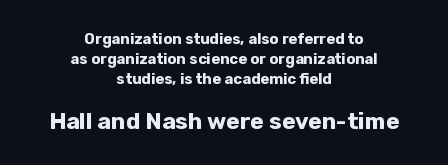
{"italic": "no", "bold": "yes", "underline": "no", "align": "center", "line_spacing": "normal", "line_spacing_ratio": 1.33, "letter_spacing": "normal", "letter_spacing_em": 0.0, "larger_block": "second", "size_ratio": 1.53, "glyph_px": 23}
